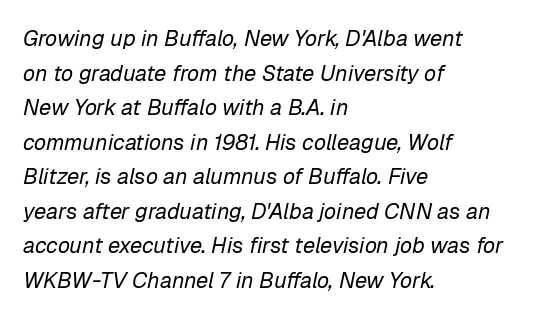
Q: Is the text bold? A: No.
Q: Is the text italic (slanted)? A: Yes, it leans right by about 12 degrees.
Q: Is the text underlined? A: No.
Q: How is the paragraph aligned? A: Left-aligned.
Q: Is the spacing between letters normal or unusually wide? A: Normal.
Q: Is the spacing between lines tight, normal or loose? A: Normal.
